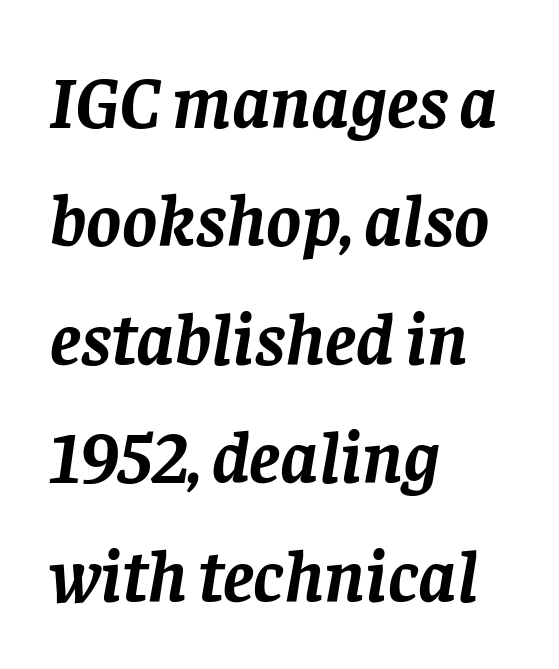
Q: Is the text bold? A: Yes.
Q: Is the text italic (slanted)? A: Yes, it leans right by about 8 degrees.
Q: Is the typeface a serif or a sans-serif typeface? A: Serif.
Q: Is the text underlined? A: No.
Q: How is the paragraph aligned? A: Left-aligned.
Q: Is the spacing between letters normal or unusually wide? A: Normal.
Q: Is the spacing between lines tight, normal or loose? A: Normal.
Q: Width (condensed, normal, or wide)? A: Normal.
Q: Stroke contrast? A: Low.
Q: x-height? A: Large.
Q: Monospaced? A: No.
